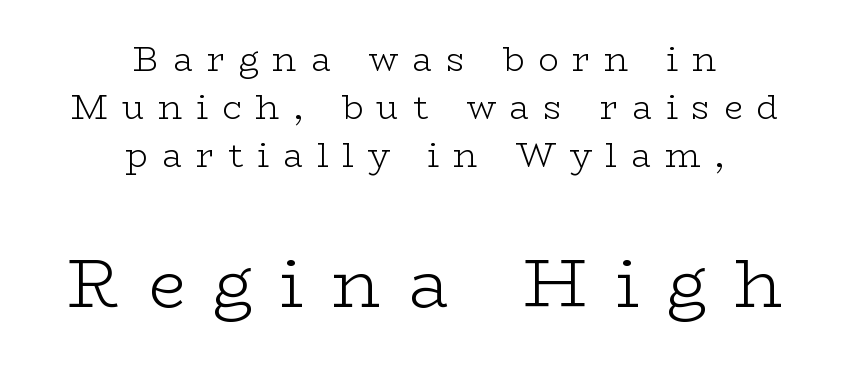
The image shows 68 px light, wide serif type, upright; set centered, normal line spacing (1.41x), unusually wide letter spacing (+0.41 em), not underlined; the second (bottom) block is 2.0x larger; low stroke contrast and a medium x-height.
